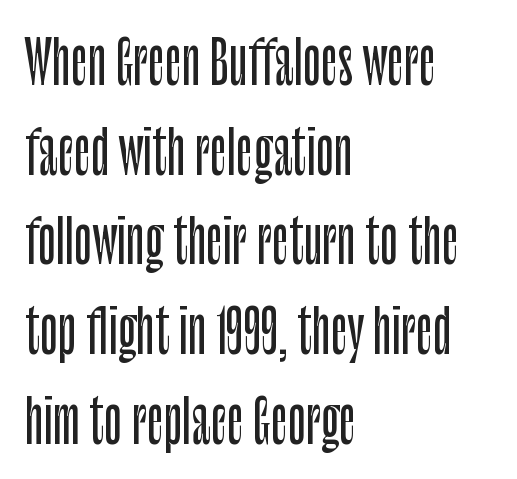
{"serif": "no", "italic": "no", "width": "condensed", "stroke_contrast": "low", "x_height": "large", "monospaced": "no", "underline": "no", "align": "left", "line_spacing": "normal", "line_spacing_ratio": 1.52, "letter_spacing": "normal", "letter_spacing_em": 0.0, "glyph_px": 59}
